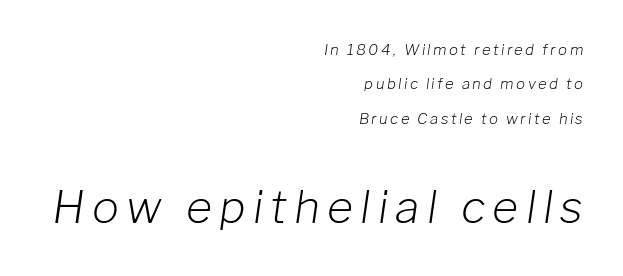
Q: Is the text bold? A: No.
Q: Is the text italic (slanted)? A: Yes, it leans right by about 8 degrees.
Q: Is the text underlined? A: No.
Q: How is the paragraph aligned? A: Right-aligned.
Q: Is the spacing between lines tight, normal or loose? A: Loose.
Q: Which block of text is set in a larger size, the first (top) or the second (bottom)? A: The second (bottom) one.
Q: Width (condensed, normal, or wide)? A: Normal.
Q: Stroke contrast? A: Low.
Q: x-height? A: Medium.
Q: Monospaced? A: No.
